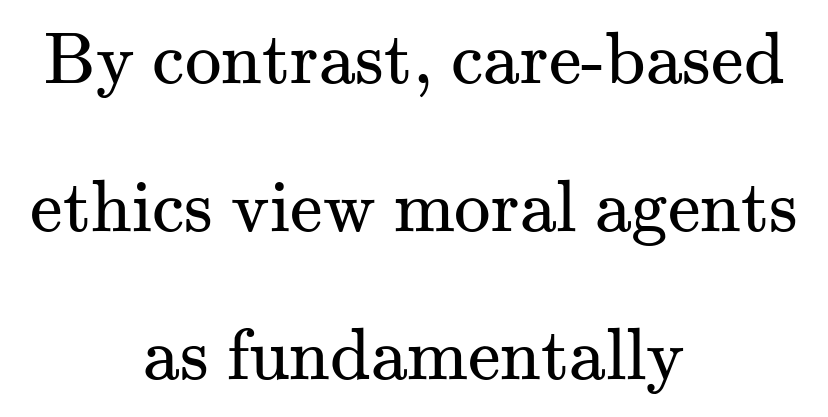
Q: Is the text bold? A: No.
Q: Is the text italic (slanted)? A: No, it is upright.
Q: Is the typeface a serif or a sans-serif typeface? A: Serif.
Q: Is the text underlined? A: No.
Q: How is the paragraph aligned? A: Centered.
Q: Is the spacing between letters normal or unusually wide? A: Normal.
Q: Is the spacing between lines tight, normal or loose? A: Loose.
Q: Width (condensed, normal, or wide)? A: Normal.
Q: Stroke contrast? A: Medium.
Q: x-height? A: Small.
Q: Monospaced? A: No.
